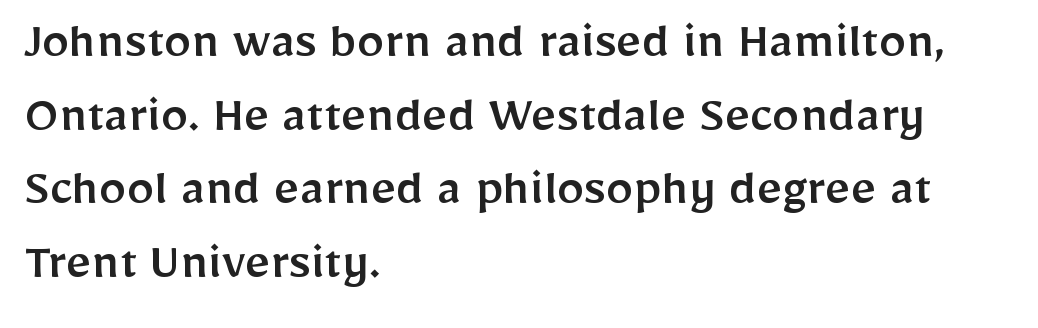
Default kerning and tracking; the words read as compact shapes. The ragged edge is on the right, which tells us the setting is flush left. The rendering shows plain stroke endings on the letterforms — a sans-serif design. The type sits square on the baseline with zero lean.
